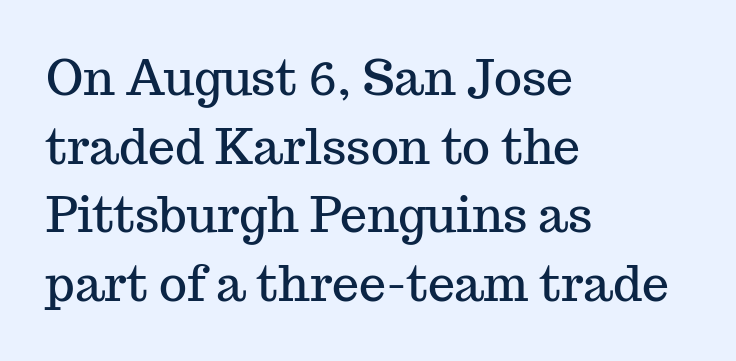
{"serif": "yes", "italic": "no", "width": "normal", "stroke_contrast": "medium", "x_height": "medium", "monospaced": "no", "underline": "no", "align": "left", "line_spacing": "normal", "line_spacing_ratio": 1.43, "letter_spacing": "normal", "letter_spacing_em": 0.0, "glyph_px": 48}
